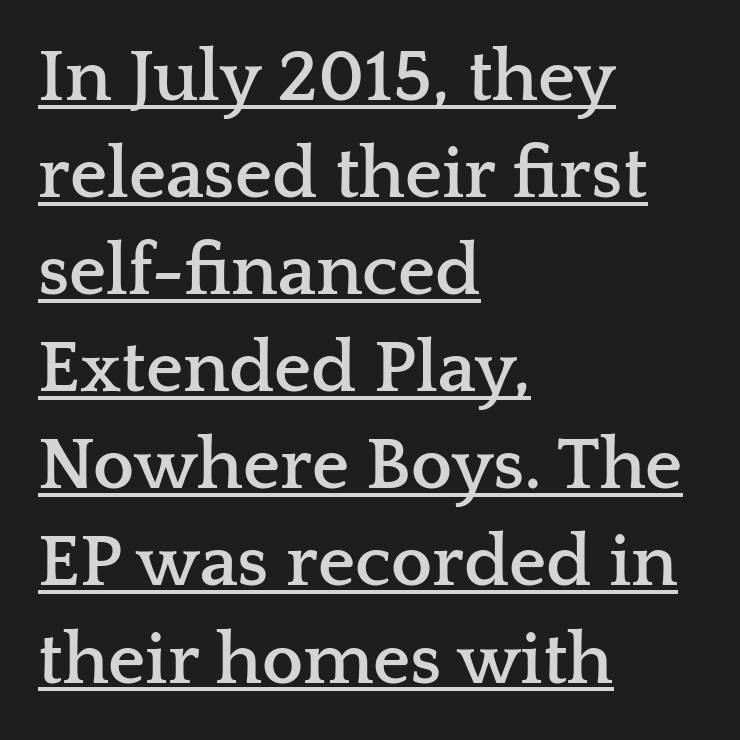
The image shows 73 px semibold, wide serif type, upright; set left-aligned, normal line spacing (1.33x), normal letter spacing, underlined; low stroke contrast and a medium x-height.
